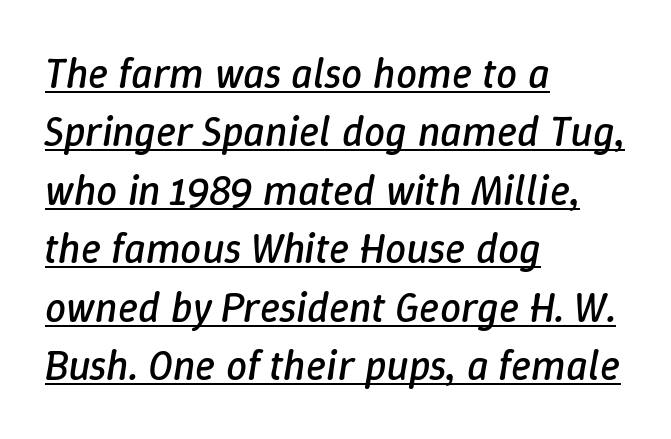
The image shows 42 px regular-weight type, italic (leaning right); set left-aligned, normal line spacing (1.39x), normal letter spacing, underlined; low stroke contrast and a medium x-height.
